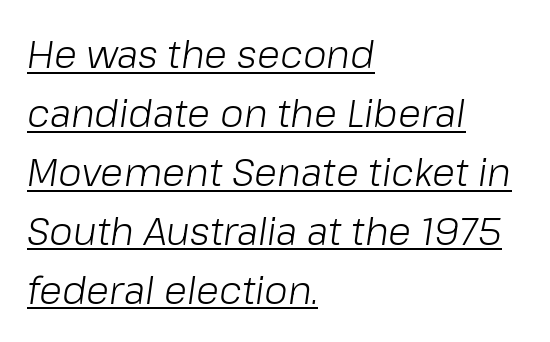
Successive baselines arrive at the customary interval. Is the letter spacing exaggerated? No — it looks like the ordinary default. This sample has the flowing, uneven cadence of proportional lettering. The string is rendered with underlining switched on. Observe the lean: these are italic letterforms. No letter is thick-stroked: the sample isn't bold.
